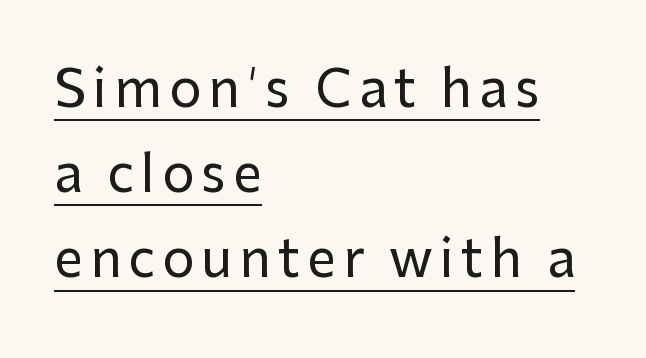
{"serif": "no", "italic": "no", "width": "normal", "stroke_contrast": "low", "x_height": "medium", "monospaced": "no", "underline": "yes", "align": "left", "line_spacing": "normal", "line_spacing_ratio": 1.67, "glyph_px": 51}
